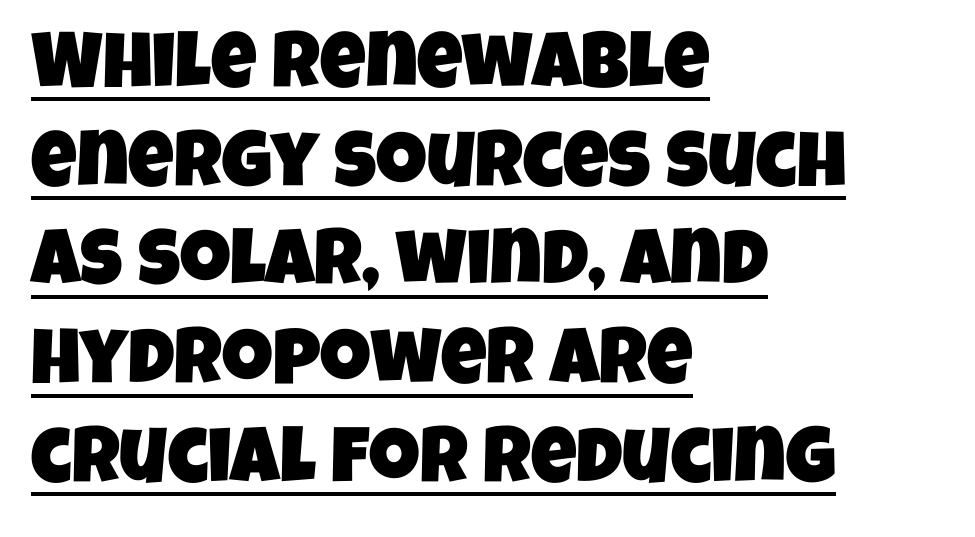
The image shows 79 px condensed sans-serif type; set left-aligned, normal line spacing (1.25x), normal letter spacing, underlined; low stroke contrast and a large x-height.
